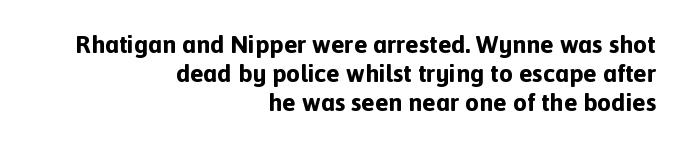
Is there any slant? The stems are plumb. Casual observation: everything's shoved over to the right. Emphasis by weight is at full strength: bold. The letters sit at their default tracking, neither squeezed nor spread. Any mark beneath the type? The region is blank.
